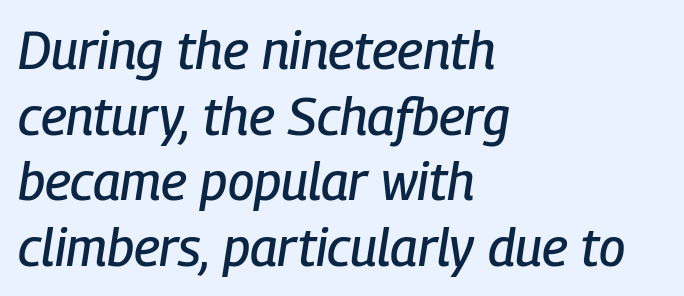
The image shows 52 px condensed type, italic (leaning right); set left-aligned, normal line spacing (1.26x), normal letter spacing, not underlined; low stroke contrast and a medium x-height.
